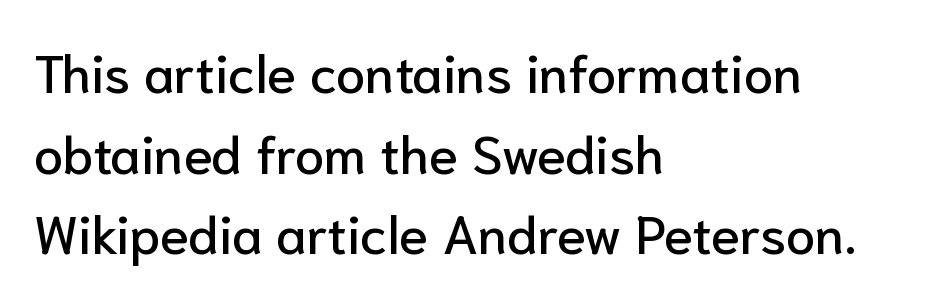
Q: Is the text italic (slanted)? A: No, it is upright.
Q: Is the typeface a serif or a sans-serif typeface? A: Sans-serif.
Q: Is the text underlined? A: No.
Q: How is the paragraph aligned? A: Left-aligned.
Q: Is the spacing between letters normal or unusually wide? A: Normal.
Q: Is the spacing between lines tight, normal or loose? A: Normal.
Q: Width (condensed, normal, or wide)? A: Normal.
Q: Stroke contrast? A: Low.
Q: x-height? A: Medium.
Q: Monospaced? A: No.
